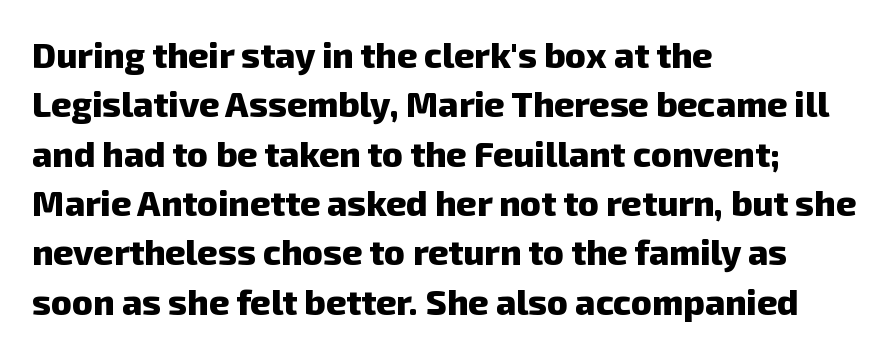
The image shows 35 px heavy sans-serif type; set left-aligned, normal line spacing (1.41x), normal letter spacing, not underlined; low stroke contrast and a medium x-height.
